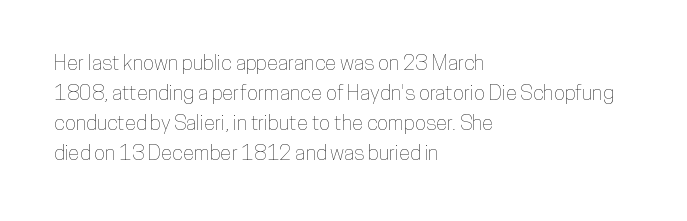
The gaps between neighbouring characters are ordinary and unremarkable. This rendering uses left alignment, leaving the right contour irregular. Horizontal bands of white between lines are of average thickness. The strip under each line holds only bare page. It's the straight-up-and-down kind of type.
